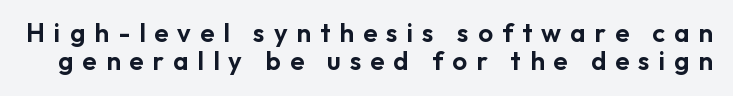
{"italic": "no", "underline": "no", "line_spacing": "tight", "line_spacing_ratio": 1.06, "letter_spacing": "wide", "letter_spacing_em": 0.35, "glyph_px": 26}
